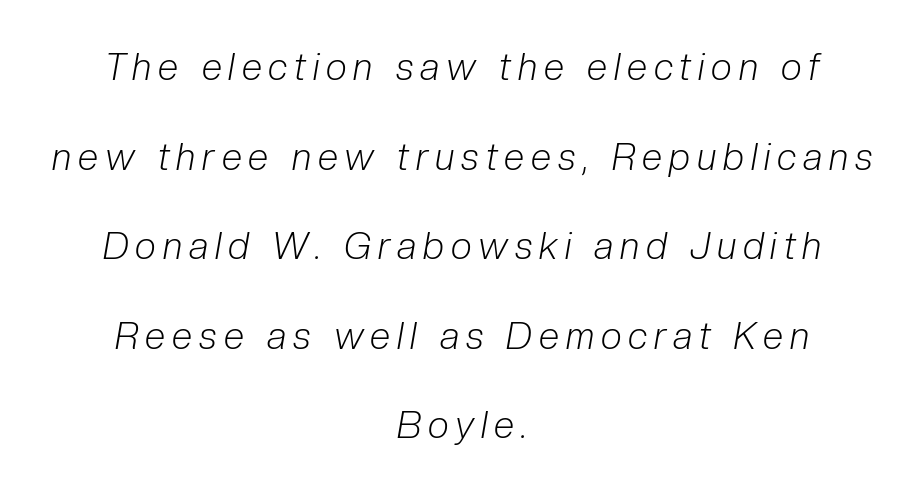
The image shows 37 px light, condensed type, italic (leaning right); set centered, loose line spacing (2.42x), not underlined; low stroke contrast and a medium x-height.
